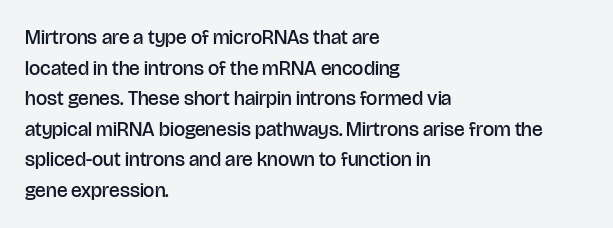
This rendering features lettering with no underline. Students, observe: this is what conventionally led text looks like. Students, note that the glyphs here touch the page at normal intervals. The specimen reads as upright at a glance.
